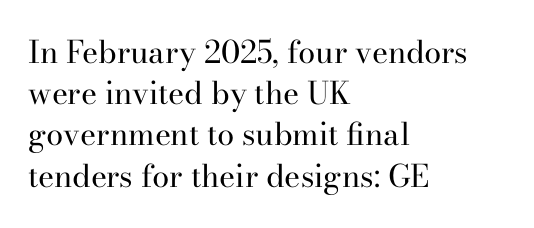
The image shows 31 px regular-weight serif type, upright; set left-aligned, normal line spacing (1.33x), normal letter spacing, not underlined; high stroke contrast and a small x-height.
